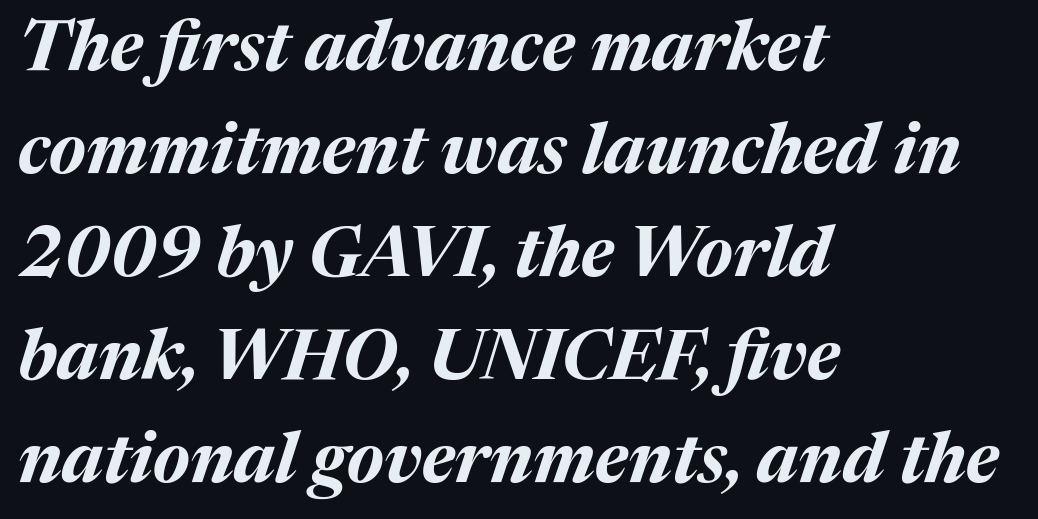
{"italic": "yes", "lean": "right", "slant_degrees": 17, "bold": "yes", "weight": "bold", "width": "normal", "stroke_contrast": "medium", "x_height": "medium", "monospaced": "no", "underline": "no", "align": "left", "line_spacing": "normal", "line_spacing_ratio": 1.47, "letter_spacing": "normal", "letter_spacing_em": 0.0, "glyph_px": 70}
